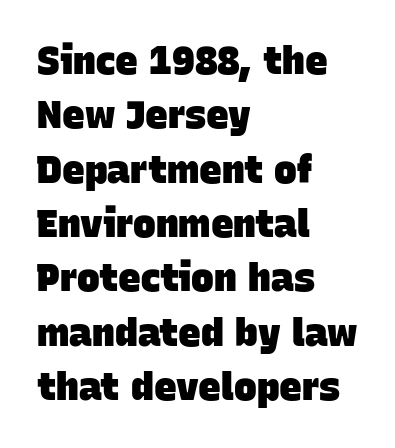
Do the characters align in a grid? No, the font is proportional. The passage shown is not underscored anywhere. Evenly set lines give the paragraph a standard silhouette. The type is set solid horizontally, with unmodified tracking. Does the copy run flush right? No — it runs flush left. Does the type have serifs? No, each stem ends abruptly.
